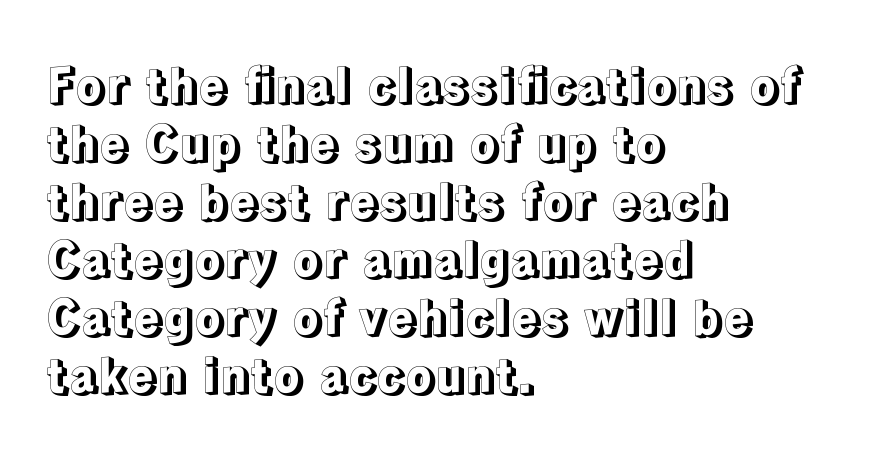
A roman cut, with each character standing at attention. Check the space under the baseline: it is left empty. Nobody touched the tracking dial on this one. Is this a fixed-width face? No — the glyphs have proportional, varying widths.
